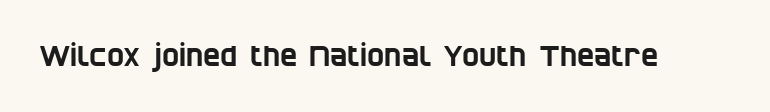
Q: Is the typeface a serif or a sans-serif typeface? A: Sans-serif.
Q: Is the text underlined? A: No.
Q: Is the spacing between letters normal or unusually wide? A: Normal.
Q: Width (condensed, normal, or wide)? A: Condensed.
Q: Stroke contrast? A: Low.
Q: x-height? A: Large.
Q: Monospaced? A: No.
